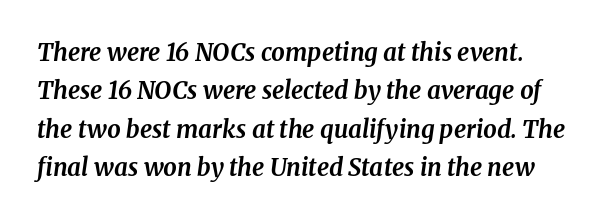
The letters sit at their default tracking, neither squeezed nor spread. The lettering tilts uniformly, giving the passage an italic look. A bare baseline throughout the passage. Leading matches the norm, producing a regular column. As a designer I'd log this as weight 700, bold.
